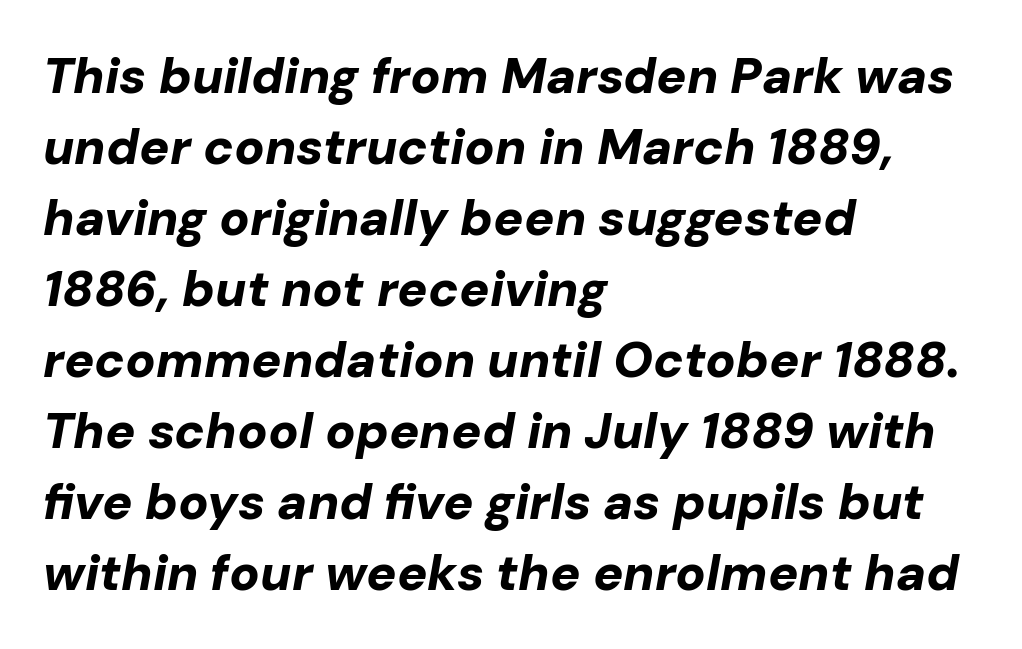
{"italic": "yes", "lean": "right", "slant_degrees": 10, "bold": "yes", "weight": "bold", "width": "normal", "stroke_contrast": "low", "x_height": "medium", "monospaced": "no", "underline": "no", "align": "left", "line_spacing": "normal", "line_spacing_ratio": 1.42, "letter_spacing": "normal", "letter_spacing_em": 0.0, "glyph_px": 50}
